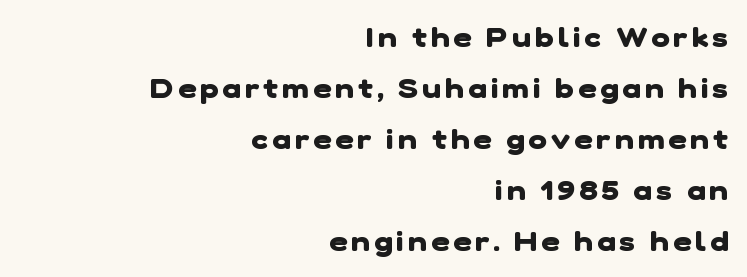
The image shows 28 px heavy sans-serif type; set right-aligned, line spacing 1.82x, not underlined; low stroke contrast and a medium x-height.
